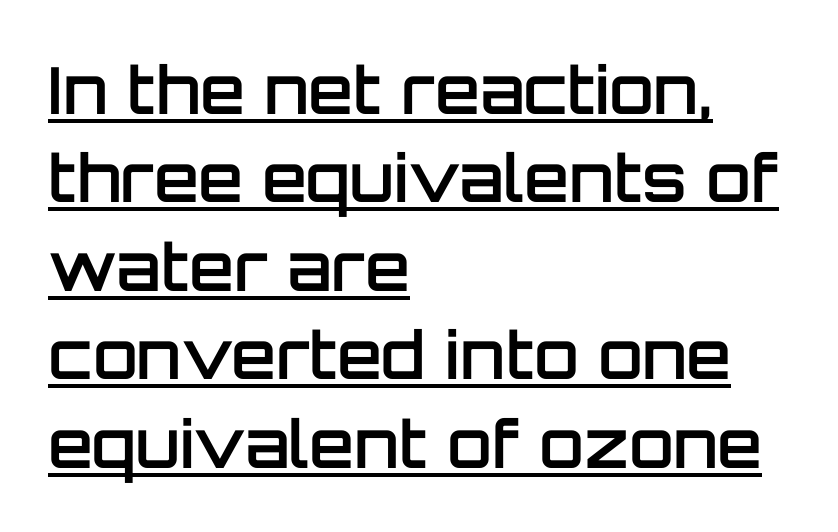
{"serif": "no", "italic": "no", "bold": "semi", "weight": "semibold", "width": "normal", "stroke_contrast": "low", "x_height": "large", "monospaced": "no", "underline": "yes", "align": "left", "line_spacing": "normal", "line_spacing_ratio": 1.36, "letter_spacing": "normal", "letter_spacing_em": 0.0, "glyph_px": 65}
